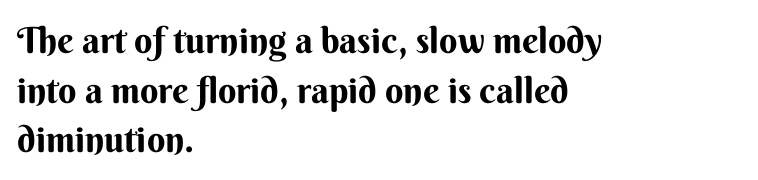
Q: Is the text bold? A: Yes.
Q: Is the text italic (slanted)? A: No, it is upright.
Q: Is the typeface a serif or a sans-serif typeface? A: Sans-serif.
Q: Is the text underlined? A: No.
Q: How is the paragraph aligned? A: Left-aligned.
Q: Is the spacing between letters normal or unusually wide? A: Normal.
Q: Is the spacing between lines tight, normal or loose? A: Normal.
Q: Width (condensed, normal, or wide)? A: Normal.
Q: Stroke contrast? A: Medium.
Q: x-height? A: Small.
Q: Monospaced? A: No.
